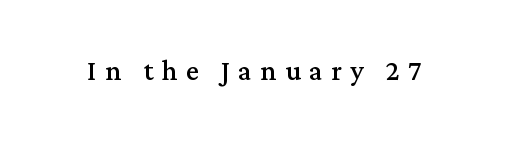
The image shows 29 px serif type, upright; set unusually wide letter spacing (+0.29 em), not underlined; medium stroke contrast and a medium x-height.
